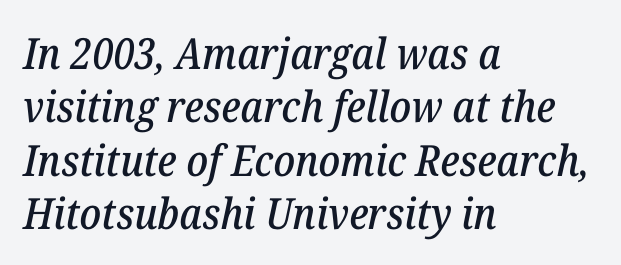
Q: Is the text italic (slanted)? A: Yes, it leans right by about 12 degrees.
Q: Is the typeface a serif or a sans-serif typeface? A: Serif.
Q: Is the text underlined? A: No.
Q: How is the paragraph aligned? A: Left-aligned.
Q: Is the spacing between letters normal or unusually wide? A: Normal.
Q: Width (condensed, normal, or wide)? A: Normal.
Q: Stroke contrast? A: Low.
Q: x-height? A: Medium.
Q: Monospaced? A: No.
